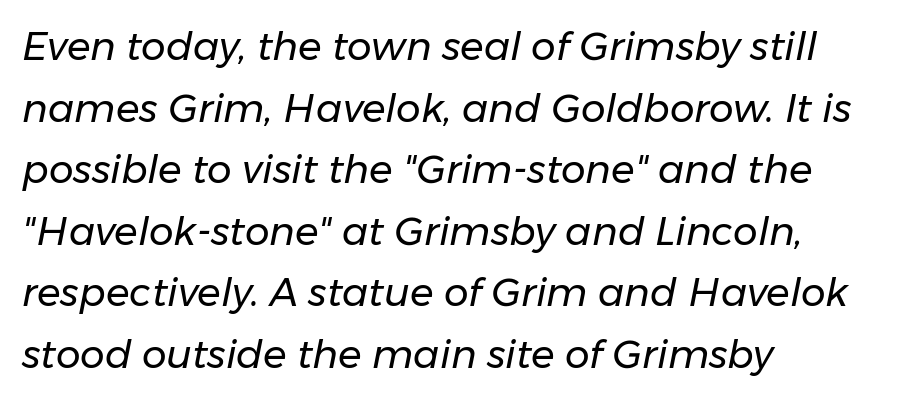
Students, note that the glyphs here touch the page at normal intervals. Interline gaps are of average width in this sample. These lines are rendered in a variable-pitch font. The face used here has a pronounced slope to its letters.
